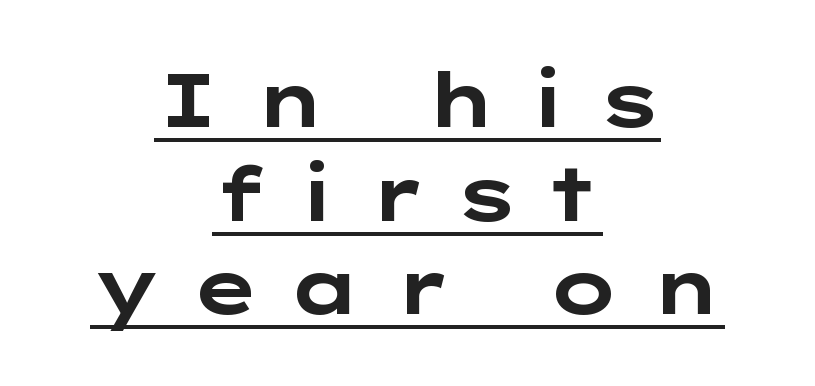
Q: Is the text bold? A: Yes.
Q: Is the text italic (slanted)? A: No, it is upright.
Q: Is the typeface a serif or a sans-serif typeface? A: Sans-serif.
Q: Is the text underlined? A: Yes.
Q: How is the paragraph aligned? A: Centered.
Q: Is the spacing between letters normal or unusually wide? A: Unusually wide.
Q: Is the spacing between lines tight, normal or loose? A: Normal.
Q: Width (condensed, normal, or wide)? A: Wide.
Q: Stroke contrast? A: Low.
Q: x-height? A: Medium.
